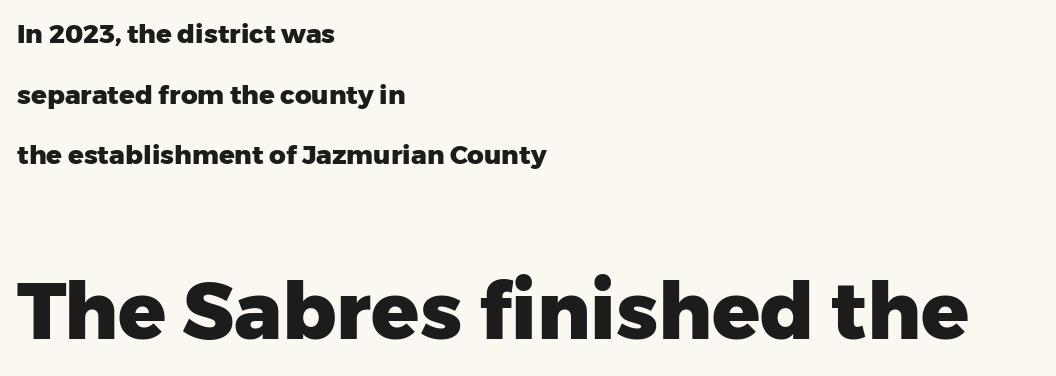
In this sample the second text group is rendered at the bigger scale. Underlining? Definitely not there. The rendering anchors every line to the left-hand side. Nobody touched the tracking dial on this one. The lettering holds an erect, upright posture throughout.
